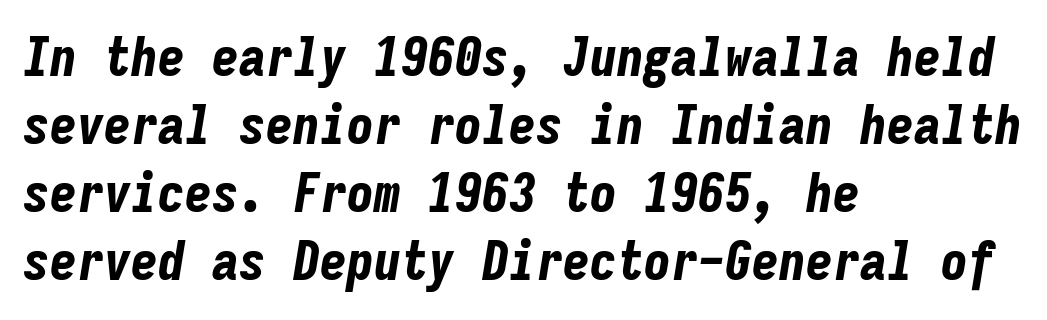
Rows of type keep a routine distance in the vertical direction. A bare baseline throughout the passage. Leftover space on each line is placed entirely after the last word. The letters sit at their default tracking, neither squeezed nor spread.
